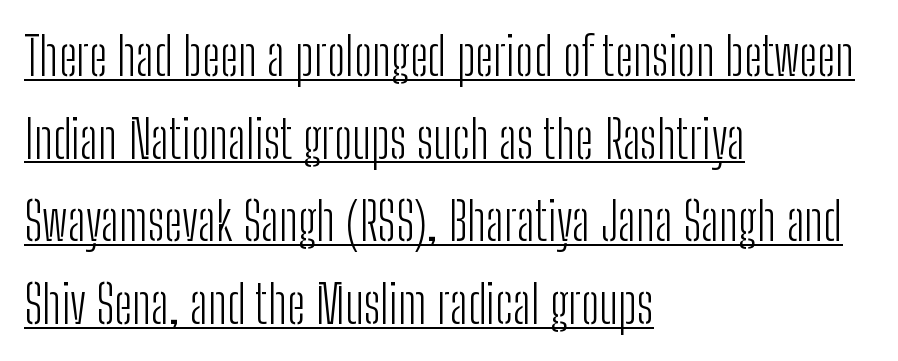
The line-height multiplier appears to be the usual default. Grotesque or geometric, the face here clearly has no serifs. No heavy texture on the line: the type isn't bold. Notice how a bar underscores the lettering throughout. You could not count columns in this text — the font is proportionally spaced. Rendered with straight, roman letterforms.
